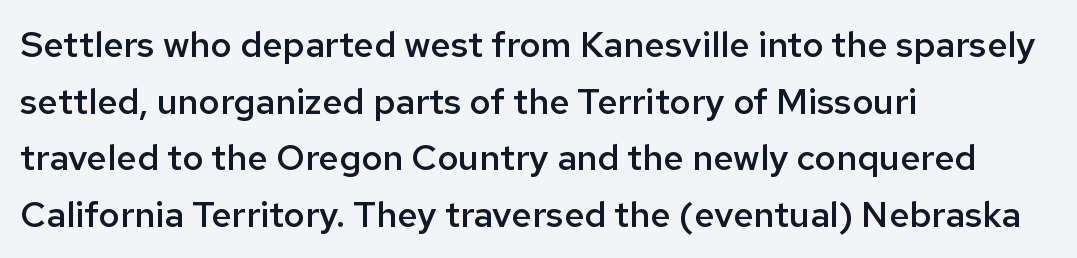
The image shows 36 px semibold sans-serif type, upright; set left-aligned, normal line spacing (1.57x), normal letter spacing, not underlined; low stroke contrast and a medium x-height.
